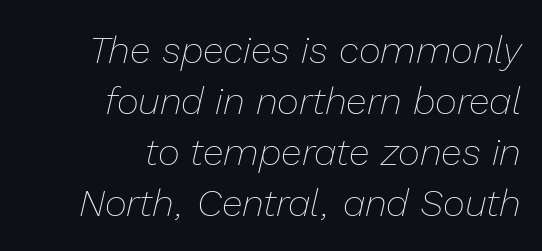
Q: Is the text bold? A: No.
Q: Is the text italic (slanted)? A: Yes, it leans right by about 13 degrees.
Q: Is the text underlined? A: No.
Q: How is the paragraph aligned? A: Right-aligned.
Q: Is the spacing between letters normal or unusually wide? A: Normal.
Q: Is the spacing between lines tight, normal or loose? A: Normal.
Q: Width (condensed, normal, or wide)? A: Normal.
Q: Stroke contrast? A: Low.
Q: x-height? A: Medium.
Q: Monospaced? A: No.
